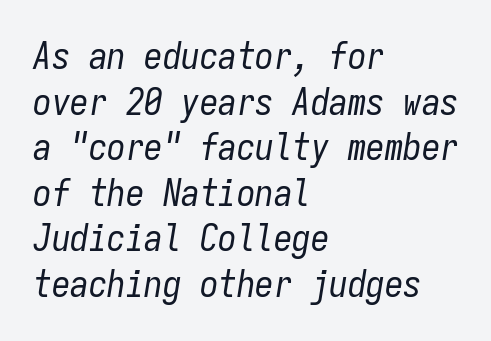
The image shows 37 px regular-weight, condensed type, italic (leaning right), monospaced; set left-aligned, line spacing 1.23x, normal letter spacing, not underlined; low stroke contrast and a medium x-height.
